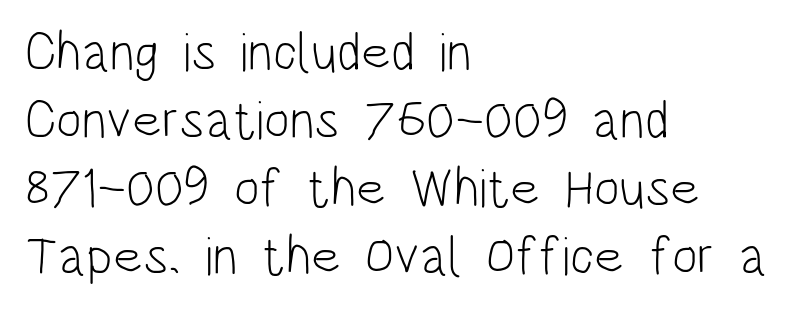
Q: Is the text bold? A: No.
Q: Is the text italic (slanted)? A: No, it is upright.
Q: Is the typeface a serif or a sans-serif typeface? A: Sans-serif.
Q: Is the text underlined? A: No.
Q: How is the paragraph aligned? A: Left-aligned.
Q: Is the spacing between letters normal or unusually wide? A: Normal.
Q: Is the spacing between lines tight, normal or loose? A: Normal.
Q: Width (condensed, normal, or wide)? A: Condensed.
Q: Stroke contrast? A: Low.
Q: x-height? A: Large.
Q: Monospaced? A: No.
